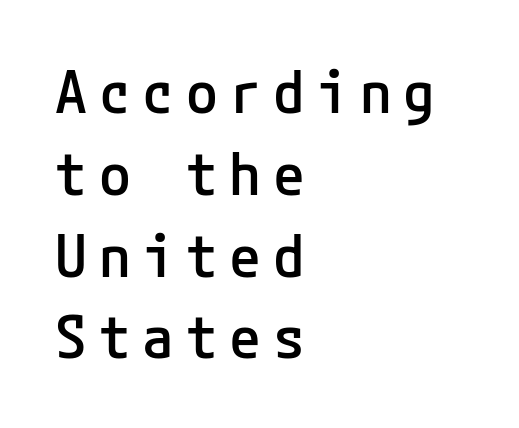
Clear beneath every line of the passage. A typesetter would label this face a sans. If you drew a ruler down the left edge, every line would touch it. Tracking value appears strongly positive — letters spread wide.
